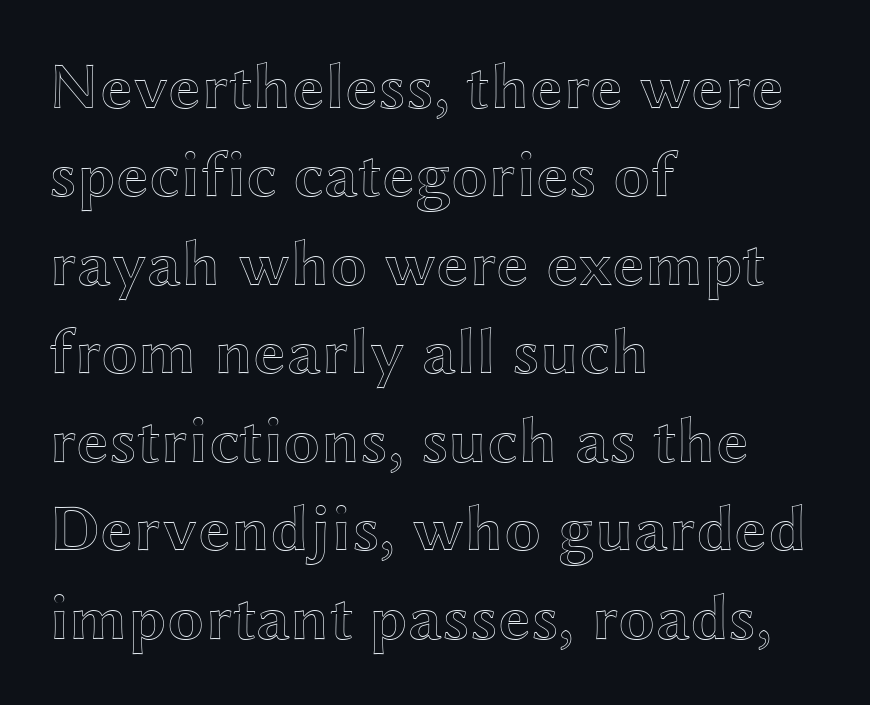
Q: Is the text italic (slanted)? A: No, it is upright.
Q: Is the text underlined? A: No.
Q: How is the paragraph aligned? A: Left-aligned.
Q: Is the spacing between letters normal or unusually wide? A: Normal.
Q: Is the spacing between lines tight, normal or loose? A: Normal.
Q: Width (condensed, normal, or wide)? A: Wide.
Q: x-height? A: Medium.
Q: Monospaced? A: No.
